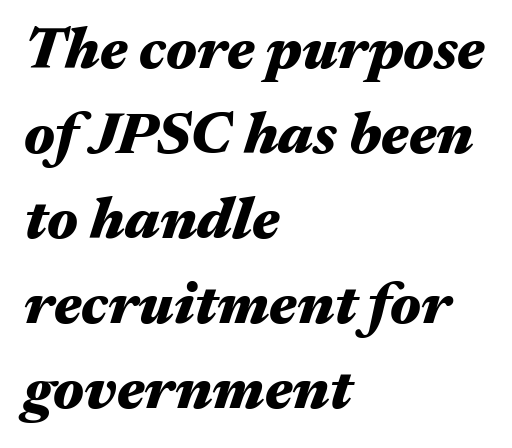
{"italic": "yes", "lean": "right", "slant_degrees": 17, "bold": "yes", "weight": "heavy", "width": "wide", "stroke_contrast": "medium", "x_height": "medium", "monospaced": "no", "underline": "no", "align": "left", "line_spacing": "normal", "line_spacing_ratio": 1.44, "letter_spacing": "normal", "letter_spacing_em": 0.0, "glyph_px": 59}
